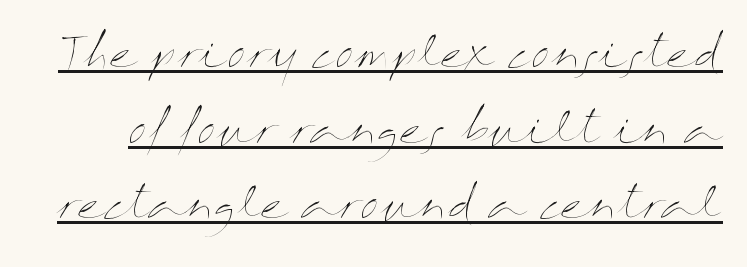
The image shows 42 px thin, wide type; set line spacing 1.8x, normal letter spacing, underlined; medium stroke contrast and a medium x-height.
